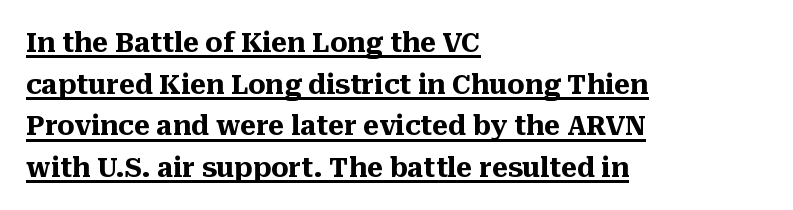
Q: Is the text bold? A: Yes.
Q: Is the text italic (slanted)? A: No, it is upright.
Q: Is the text underlined? A: Yes.
Q: How is the paragraph aligned? A: Left-aligned.
Q: Is the spacing between letters normal or unusually wide? A: Normal.
Q: Is the spacing between lines tight, normal or loose? A: Normal.
